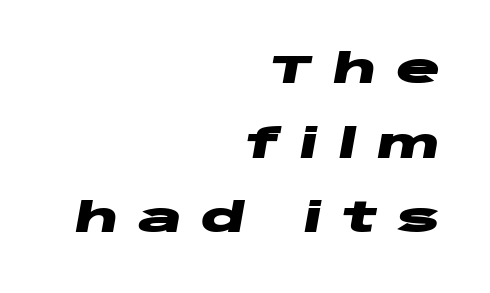
In terms of letterspacing, this is a distinctly airy, spread setting. The foot of each line stays bare and open. Stroke thickness is high; the sample reads as a true bold. Characters are canted at an angle relative to the baseline's perpendicular. Caption: multi-line text, flush right, ragged left. Spacing verdict: proportional, widths tailored to each character.
